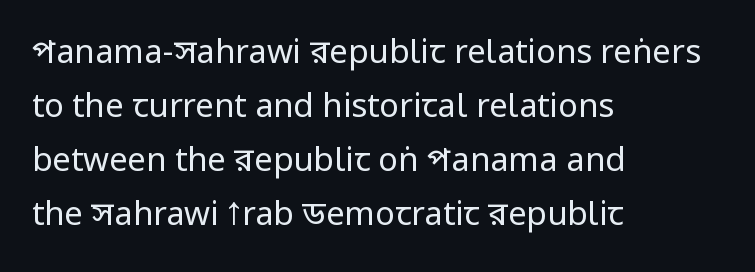
A typesetter would call this zero additional tracking. The glyphs are unaccompanied by any horizontal stroke below them. Is there much room between lines? A standard amount, neither cramped nor airy. This sample uses an upright cut, with every glyph sitting square on the baseline. The typesetting does not lean heavy: it is not bold. Layout note: lines flush left.
